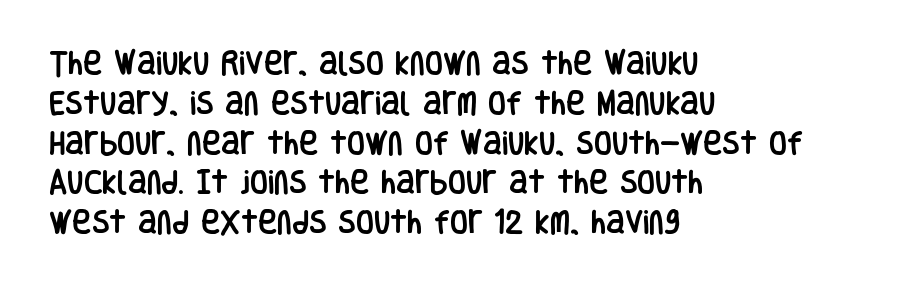
Q: Is the text italic (slanted)? A: No, it is upright.
Q: Is the text underlined? A: No.
Q: How is the paragraph aligned? A: Left-aligned.
Q: Is the spacing between letters normal or unusually wide? A: Normal.
Q: Is the spacing between lines tight, normal or loose? A: Normal.
